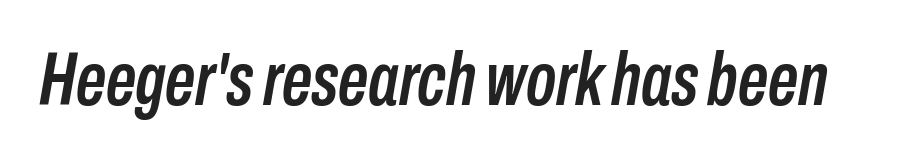
Anything drawn beneath the words? Only blank space. These lines keep a tight, regular rhythm from letter to letter. The passage shown is typed in a proportional face where columns would drift. An italicized treatment has been applied to the whole sample.
